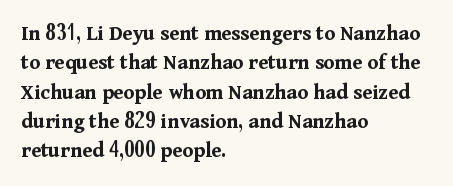
{"italic": "no", "bold": "yes", "underline": "no", "align": "left", "line_spacing": "normal", "line_spacing_ratio": 1.33, "letter_spacing": "normal", "letter_spacing_em": 0.0, "glyph_px": 22}
